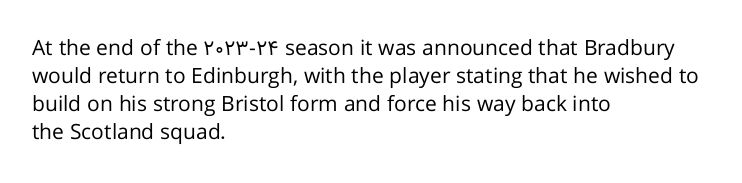
Visually the block forms a straight wall on the left and a jagged coastline on the right. Style check: upright. Bold? No — there's no thickening of the strokes. Notice how descenders clear the ascenders below comfortably — that's standard leading. Each word holds together tightly as a unit, with standard inter-letter gaps.
